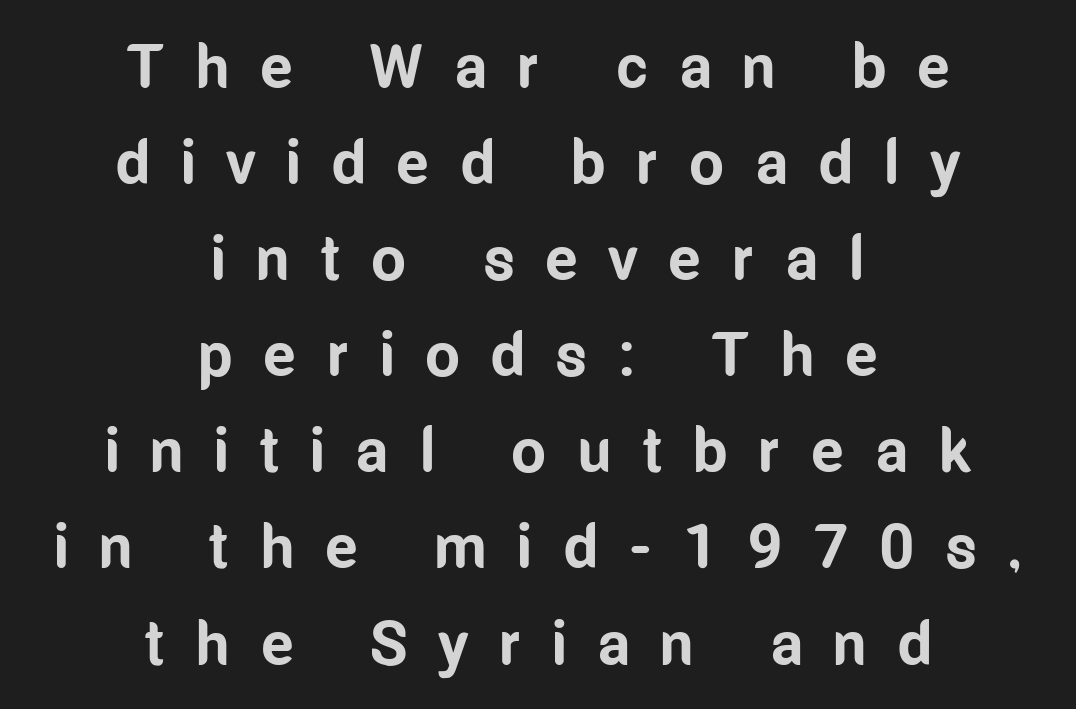
Glyph-to-glyph distance is far greater than everyday printed text. One glance says typical: line gaps are just what's usual. Nobody drew a line under any word here. Posture: straight, roman, zero tilt. Heavy, bold letterforms. A typesetter would call this proportional, since set widths differ per character.
